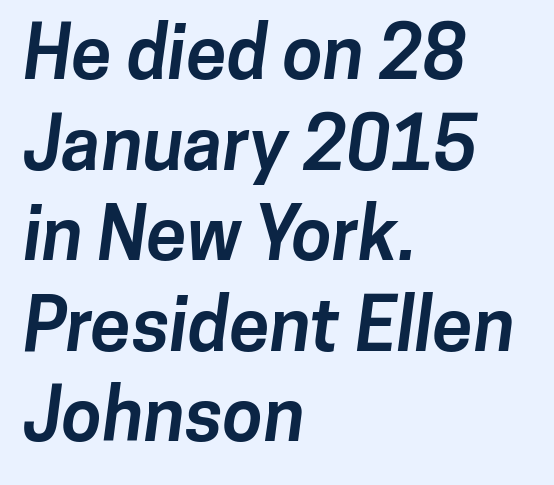
{"serif": "no", "bold": "yes", "weight": "bold", "width": "normal", "stroke_contrast": "low", "x_height": "medium", "monospaced": "no", "underline": "no", "align": "left", "line_spacing_ratio": 1.24, "letter_spacing": "normal", "letter_spacing_em": 0.0, "glyph_px": 73}
